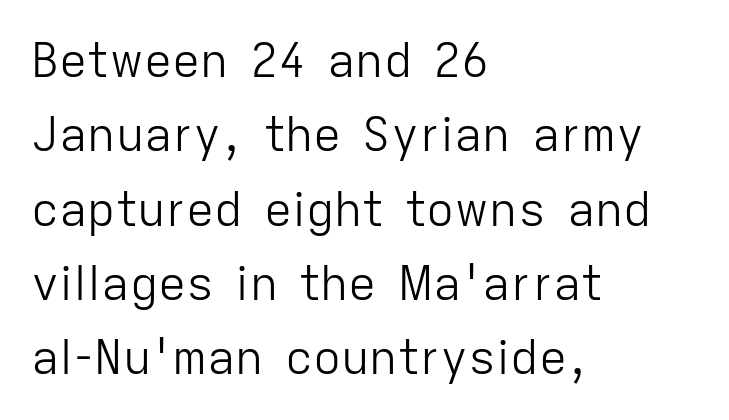
The image shows 47 px light sans-serif type, upright; set left-aligned, normal line spacing (1.58x), normal letter spacing, not underlined; low stroke contrast and a medium x-height.
